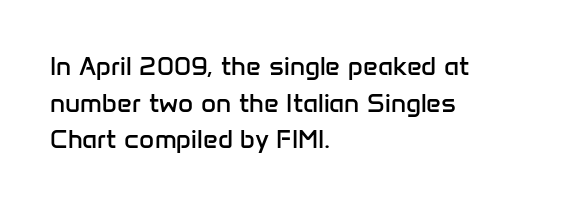
{"italic": "no", "bold": "no", "underline": "no", "align": "left", "line_spacing": "normal", "line_spacing_ratio": 1.41, "letter_spacing": "normal", "letter_spacing_em": 0.0, "glyph_px": 26}
